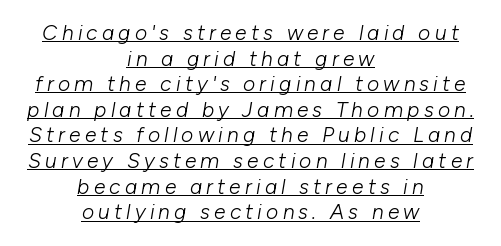
Visually the block forms a symmetrical silhouette, jagged on both flanks. In terms of letterspacing, this is a distinctly airy, spread setting. Emphasis is given by a line drawn under the lettering. This reads as an unemphasized weight, regular at the heaviest. A typesetter would mark this as italic.
